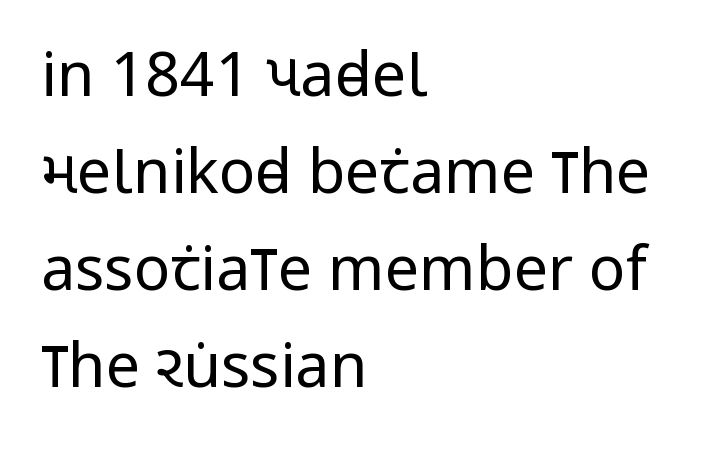
The weight tops out at a normal text grade. The typesetter chose a ragged-right arrangement here. Letter spacing: default. The words here are not underlined.
